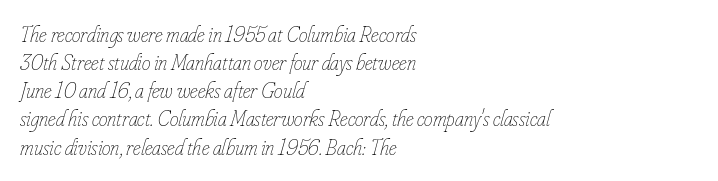
Q: Is the text bold? A: No.
Q: Is the text italic (slanted)? A: Yes, it leans right by about 16 degrees.
Q: Is the text underlined? A: No.
Q: How is the paragraph aligned? A: Left-aligned.
Q: Is the spacing between letters normal or unusually wide? A: Normal.
Q: Is the spacing between lines tight, normal or loose? A: Normal.
